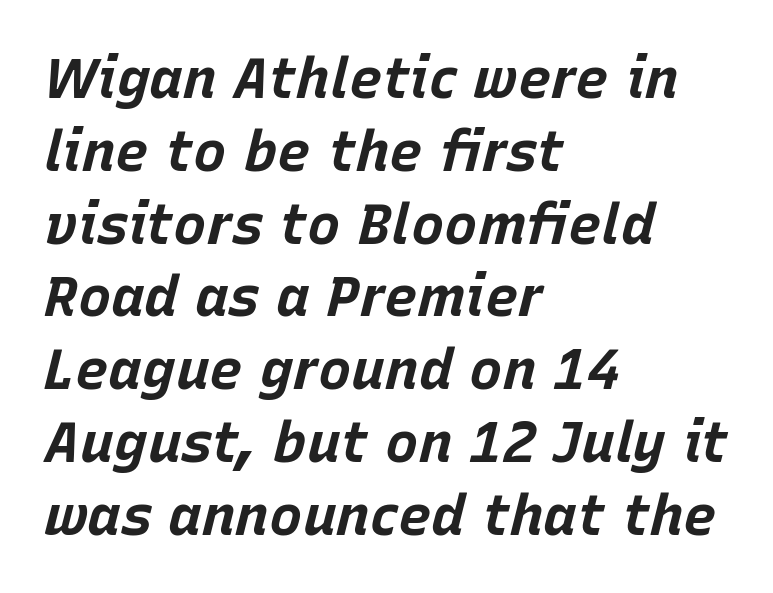
A normal amount of white space separates one row of letters from the next. These lines are rendered in a variable-pitch font. These lines keep a tight, regular rhythm from letter to letter. What weight is shown? A full bold with thick strokes. The typesetter chose a ragged-right arrangement here.
